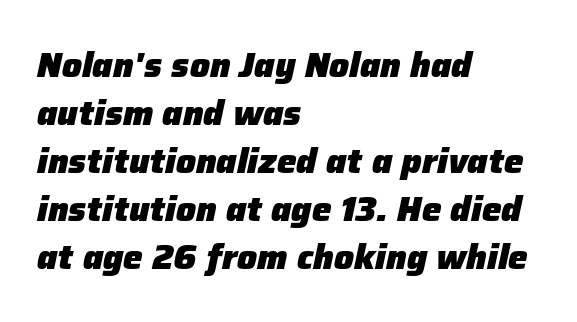
Q: Is the text bold? A: Yes.
Q: Is the text italic (slanted)? A: Yes, it leans right by about 12 degrees.
Q: Is the text underlined? A: No.
Q: How is the paragraph aligned? A: Left-aligned.
Q: Is the spacing between letters normal or unusually wide? A: Normal.
Q: Is the spacing between lines tight, normal or loose? A: Normal.
Q: Width (condensed, normal, or wide)? A: Normal.
Q: Stroke contrast? A: Low.
Q: x-height? A: Medium.
Q: Monospaced? A: No.
